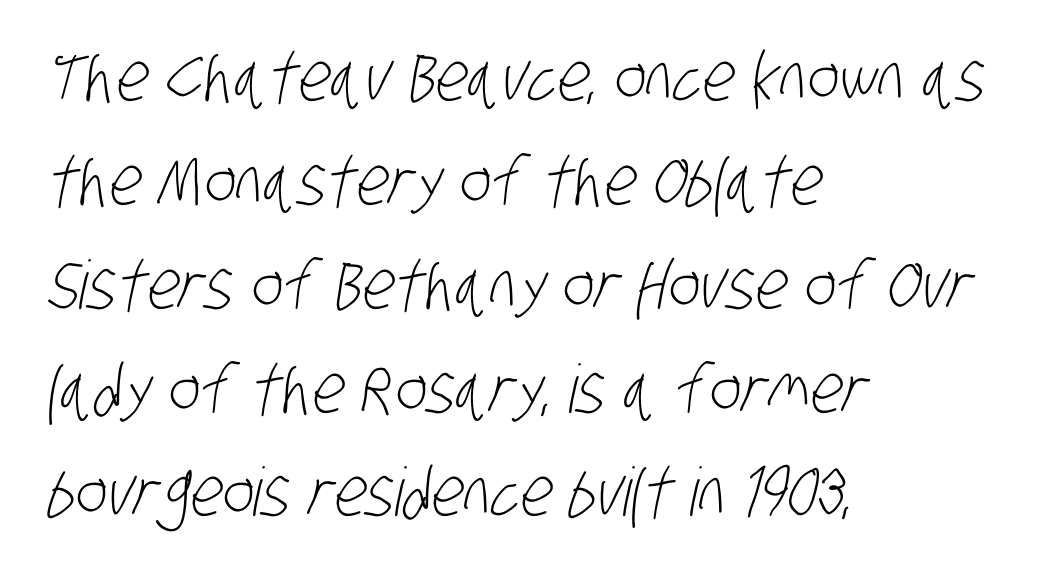
The image shows 67 px light, condensed sans-serif type; set left-aligned, normal line spacing (1.55x), normal letter spacing, not underlined; low stroke contrast and a large x-height.
